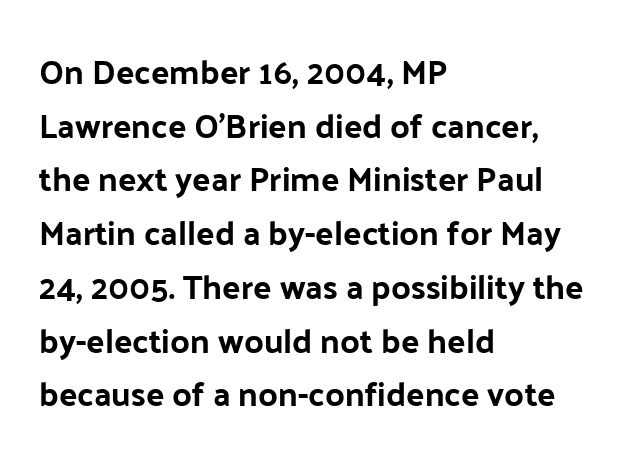
Pretty heavy lettering here — definitely bold. Is this a fixed-width face? No — the glyphs have proportional, varying widths. Does the leading feel generous? No, just average. The ragged edge is on the right, which tells us the setting is flush left. Observe the ordinary spacing: letters are neighbours, not strangers.
